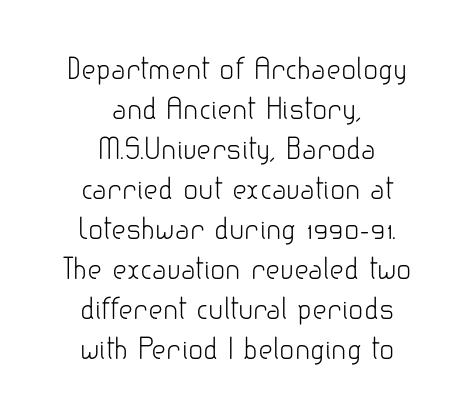
The image shows 28 px light sans-serif type, upright; set centered, normal line spacing (1.43x), normal letter spacing, not underlined; low stroke contrast and a small x-height.
